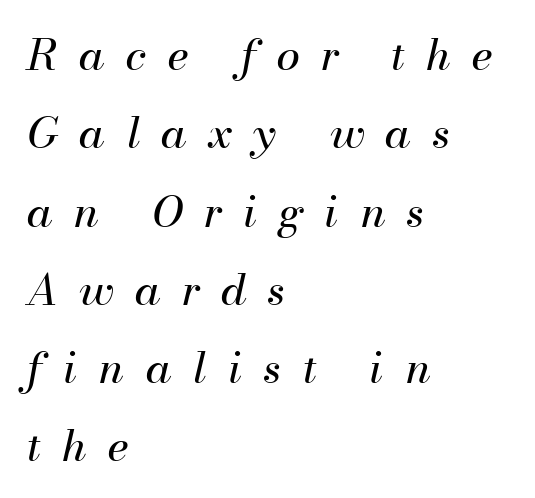
Leftover space on each line is placed entirely after the last word. On a weight scale, this lands at 450 or below. The passage shown is typed in a proportional face where columns would drift. How are the letters spaced? Widely, with obvious added tracking. Is the type slanted? Yes — the strokes lean at a clear angle. Underline: absent.
